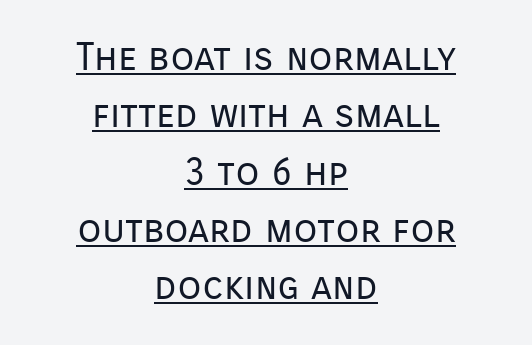
Letters have the restrained weight of plain body copy at most. Here the glyphs are tracked normally, forming tight word shapes. Do the characters align in a grid? No, the font is proportional. This is the regular roman posture of the typeface.
